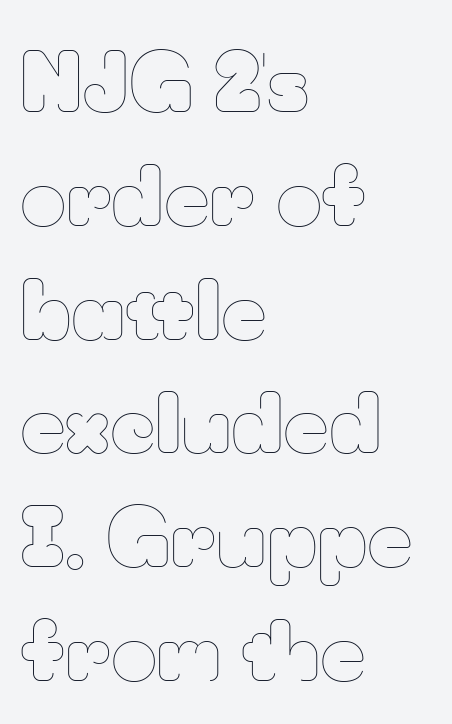
The image shows 79 px thin type, upright; set left-aligned, normal line spacing (1.44x), normal letter spacing, not underlined; low stroke contrast and a small x-height.
